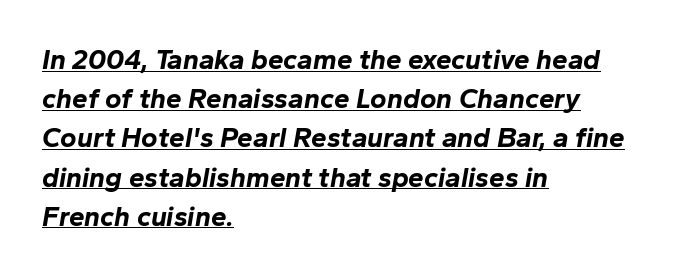
{"italic": "yes", "lean": "right", "slant_degrees": 10, "bold": "yes", "weight": "bold", "width": "normal", "stroke_contrast": "low", "x_height": "medium", "monospaced": "no", "underline": "yes", "align": "left", "line_spacing": "normal", "line_spacing_ratio": 1.4, "letter_spacing": "normal", "letter_spacing_em": 0.0, "glyph_px": 28}
